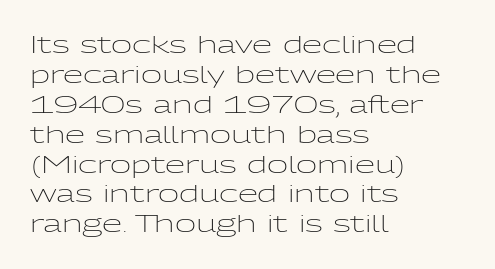
The lines are quadded left. The font sits on the lighter half of the weight spectrum, regular included. Tracking here is standard; glyphs follow each other at the usual distance. Italic? Not at all — the glyphs are vertical. Rule under the text: the space is simply empty.
